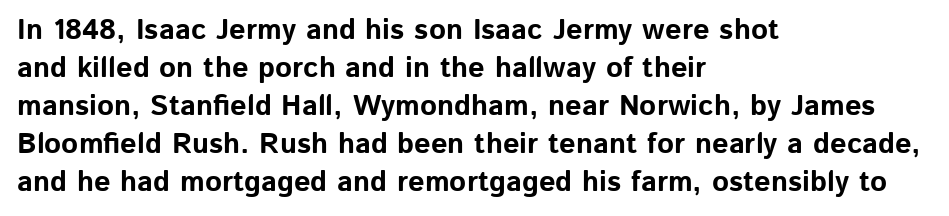
{"serif": "no", "italic": "no", "bold": "yes", "weight": "bold", "width": "normal", "stroke_contrast": "low", "x_height": "medium", "monospaced": "no", "underline": "no", "align": "left", "line_spacing": "normal", "line_spacing_ratio": 1.31, "letter_spacing": "normal", "letter_spacing_em": 0.0, "glyph_px": 29}
